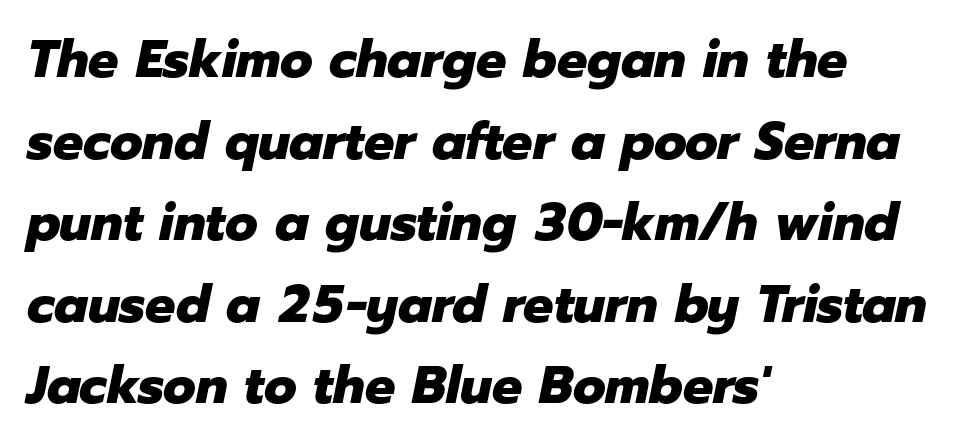
Q: Is the text bold? A: Yes.
Q: Is the text italic (slanted)? A: Yes, it leans right by about 12 degrees.
Q: Is the text underlined? A: No.
Q: How is the paragraph aligned? A: Left-aligned.
Q: Is the spacing between letters normal or unusually wide? A: Normal.
Q: Is the spacing between lines tight, normal or loose? A: Normal.
Q: Width (condensed, normal, or wide)? A: Normal.
Q: Stroke contrast? A: Low.
Q: x-height? A: Medium.
Q: Monospaced? A: No.
